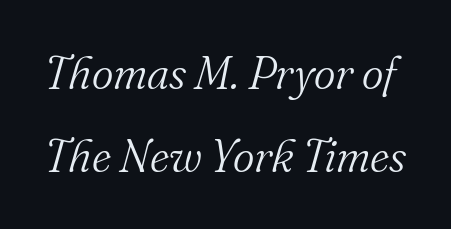
The image shows 46 px light serif type, italic (leaning right); set line spacing 1.81x, normal letter spacing, not underlined; medium stroke contrast and a small x-height.
